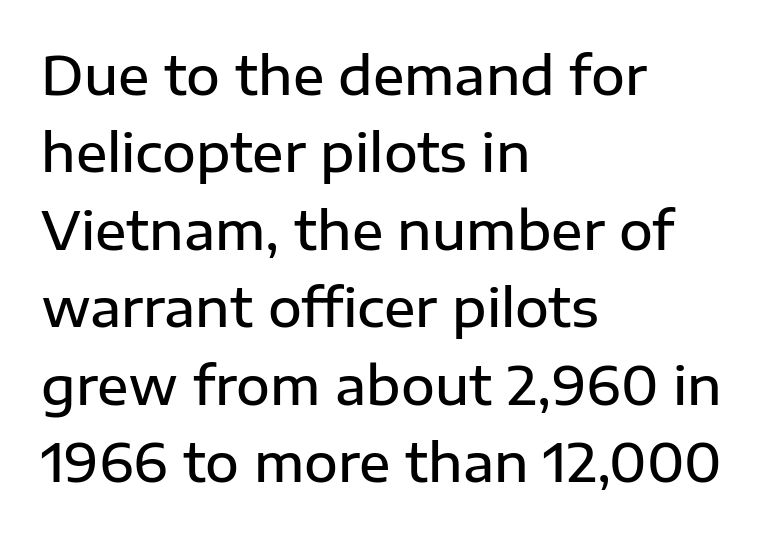
The image shows 52 px semibold sans-serif type, upright; set left-aligned, normal line spacing (1.49x), normal letter spacing, not underlined; low stroke contrast and a medium x-height.
